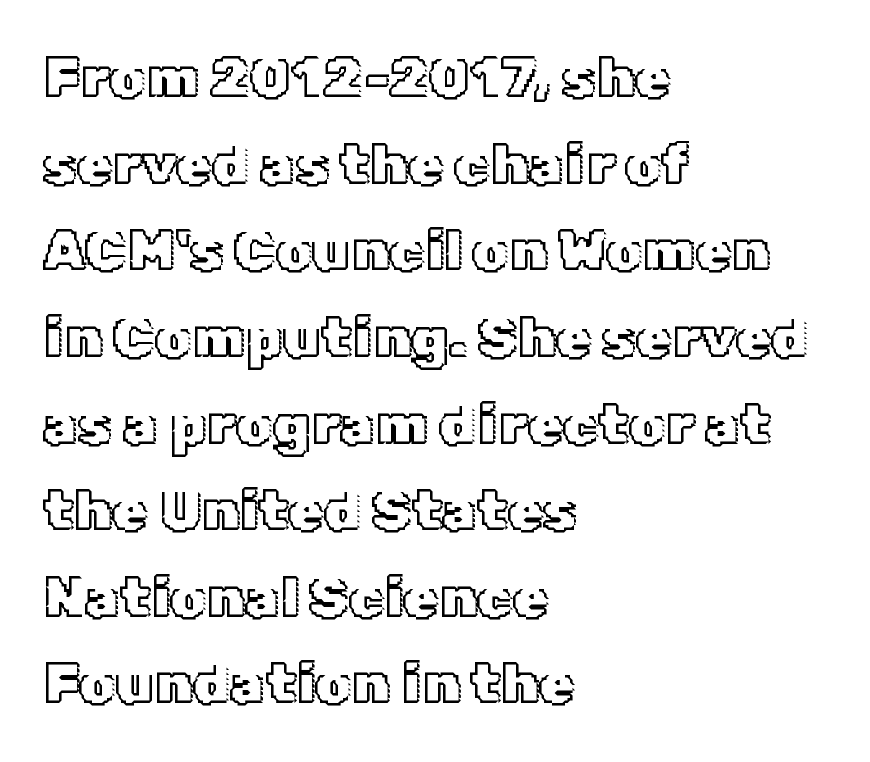
Q: Is the text italic (slanted)? A: No, it is upright.
Q: Is the text underlined? A: No.
Q: How is the paragraph aligned? A: Left-aligned.
Q: Is the spacing between letters normal or unusually wide? A: Normal.
Q: Is the spacing between lines tight, normal or loose? A: Normal.
Q: Width (condensed, normal, or wide)? A: Normal.
Q: x-height? A: Medium.
Q: Monospaced? A: No.
